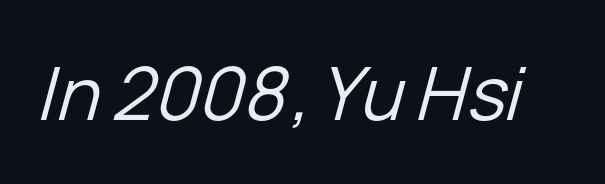
Letter spacing: default. This is not heavy type; no bold has been used. Only glyphs here, with clear space below each row. When letters slant like this, we call the style italic.
